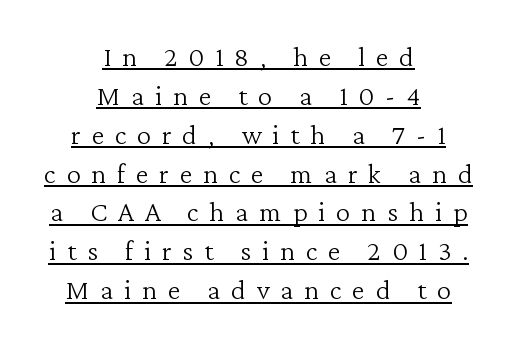
{"serif": "yes", "italic": "no", "bold": "no", "weight": "light", "width": "normal", "stroke_contrast": "low", "x_height": "medium", "monospaced": "no", "underline": "yes", "align": "center", "line_spacing": "normal", "line_spacing_ratio": 1.34, "letter_spacing": "wide", "letter_spacing_em": 0.37, "glyph_px": 29}
